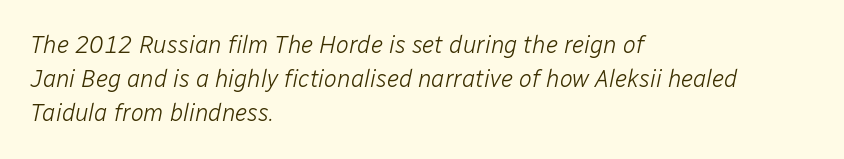
Q: Is the text bold? A: No.
Q: Is the text italic (slanted)? A: Yes, it leans right by about 12 degrees.
Q: Is the text underlined? A: No.
Q: How is the paragraph aligned? A: Left-aligned.
Q: Is the spacing between letters normal or unusually wide? A: Normal.
Q: Is the spacing between lines tight, normal or loose? A: Normal.
